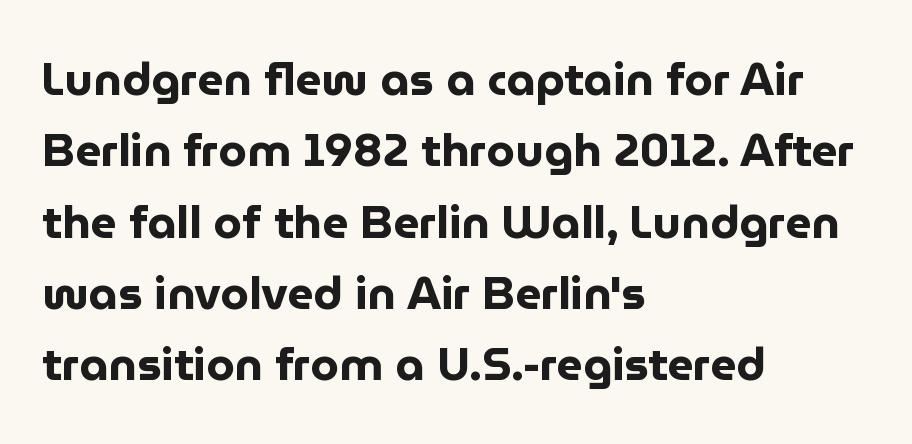
{"serif": "no", "italic": "no", "bold": "yes", "weight": "bold", "width": "normal", "stroke_contrast": "low", "x_height": "medium", "monospaced": "no", "underline": "no", "align": "left", "line_spacing": "normal", "line_spacing_ratio": 1.55, "letter_spacing": "normal", "letter_spacing_em": 0.0, "glyph_px": 46}
